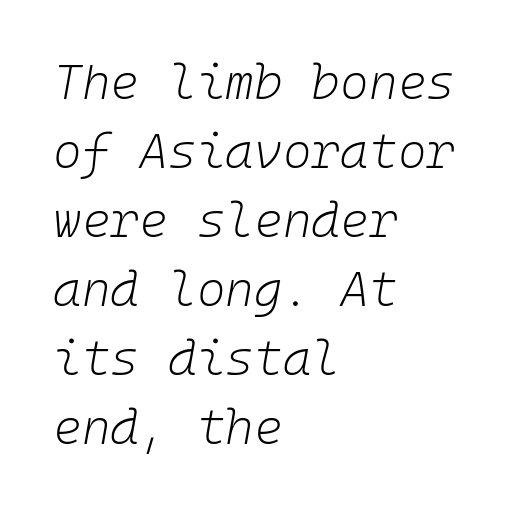
Q: Is the text bold? A: No.
Q: Is the text italic (slanted)? A: Yes, it leans right by about 10 degrees.
Q: Is the text underlined? A: No.
Q: How is the paragraph aligned? A: Left-aligned.
Q: Is the spacing between letters normal or unusually wide? A: Normal.
Q: Is the spacing between lines tight, normal or loose? A: Normal.
Q: Width (condensed, normal, or wide)? A: Normal.
Q: Stroke contrast? A: Low.
Q: x-height? A: Medium.
Q: Monospaced? A: Yes.
